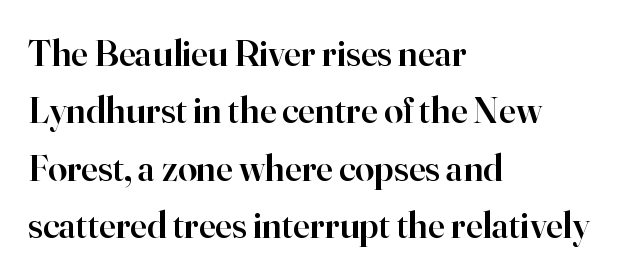
Q: Is the text bold? A: Semi-bold.
Q: Is the text italic (slanted)? A: No, it is upright.
Q: Is the typeface a serif or a sans-serif typeface? A: Serif.
Q: Is the text underlined? A: No.
Q: How is the paragraph aligned? A: Left-aligned.
Q: Is the spacing between letters normal or unusually wide? A: Normal.
Q: Is the spacing between lines tight, normal or loose? A: Normal.
Q: Width (condensed, normal, or wide)? A: Normal.
Q: Stroke contrast? A: High.
Q: x-height? A: Small.
Q: Monospaced? A: No.
